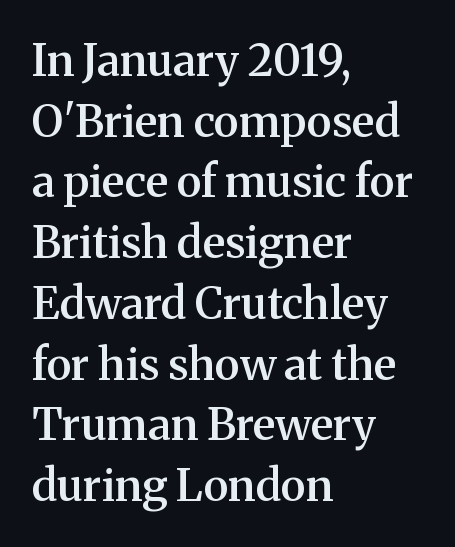
A typesetter would label this face a serif. This sample has the flowing, uneven cadence of proportional lettering. Observe the ordinary spacing: letters are neighbours, not strangers. Quick note: underline off.
